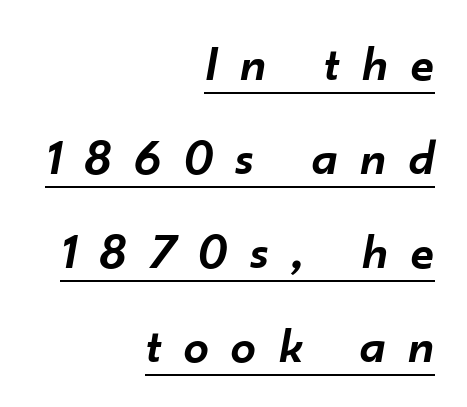
The whole block is typeset with a tilt. This sample is right-justified, so line beginnings fall wherever the words allow. These lines are rendered in a variable-pitch font. Tracking here is generous; glyphs stand well apart from one another.
